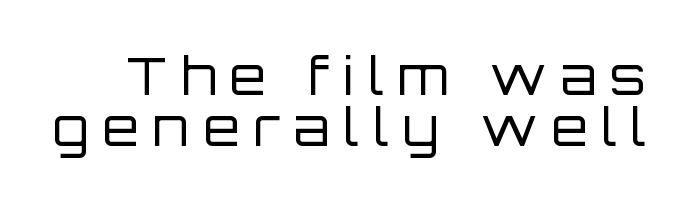
{"serif": "no", "italic": "no", "bold": "no", "weight": "regular", "width": "normal", "stroke_contrast": "low", "x_height": "large", "monospaced": "no", "underline": "no", "line_spacing": "tight", "line_spacing_ratio": 0.98, "letter_spacing": "wide", "letter_spacing_em": 0.27, "glyph_px": 52}
